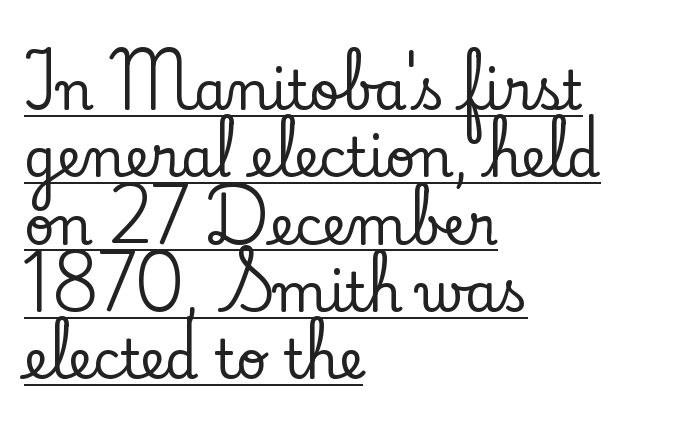
The image shows 53 px serif type, upright; set left-aligned, normal line spacing (1.27x), normal letter spacing, underlined; low stroke contrast and a small x-height.
